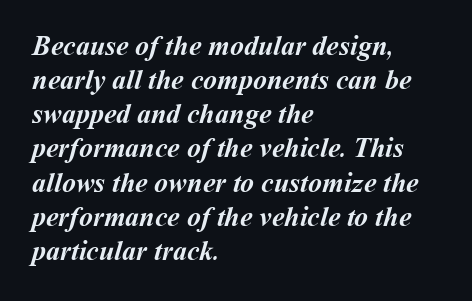
{"bold": "yes", "weight": "semibold", "width": "normal", "stroke_contrast": "medium", "x_height": "medium", "monospaced": "no", "underline": "no", "align": "left", "line_spacing_ratio": 1.22, "letter_spacing": "normal", "letter_spacing_em": 0.0, "glyph_px": 28}
